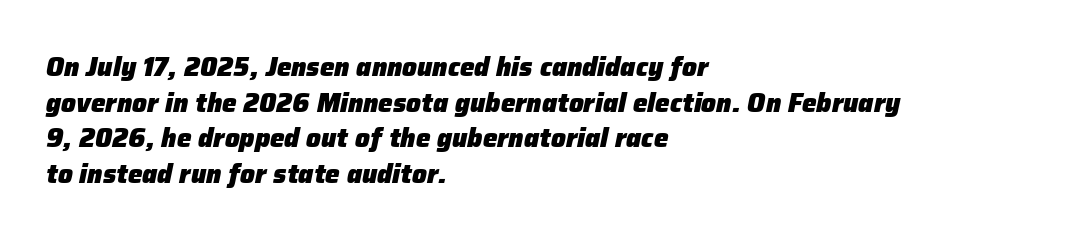
Q: Is the text bold? A: Yes.
Q: Is the text italic (slanted)? A: Yes, it leans right by about 12 degrees.
Q: Is the text underlined? A: No.
Q: How is the paragraph aligned? A: Left-aligned.
Q: Is the spacing between letters normal or unusually wide? A: Normal.
Q: Is the spacing between lines tight, normal or loose? A: Normal.
